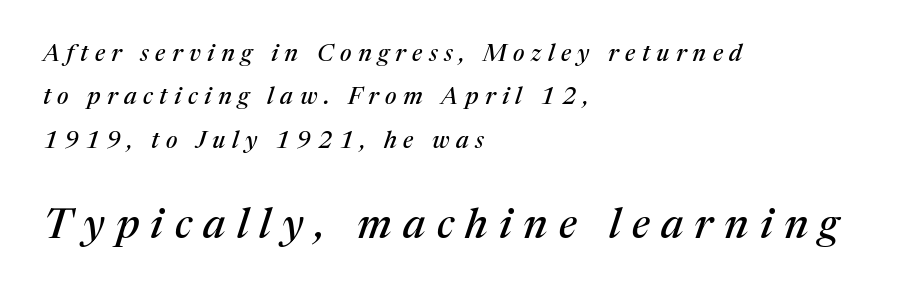
If you drew a ruler down the left edge, every line would touch it. Tracking here is generous; glyphs stand well apart from one another. Character size in the trailing block exceeds that of the leading block. Characters are canted at an angle relative to the baseline's perpendicular. Varying glyph widths throughout — classic text-font behaviour. The rendering shows small feet on the letterforms — a serif design.
